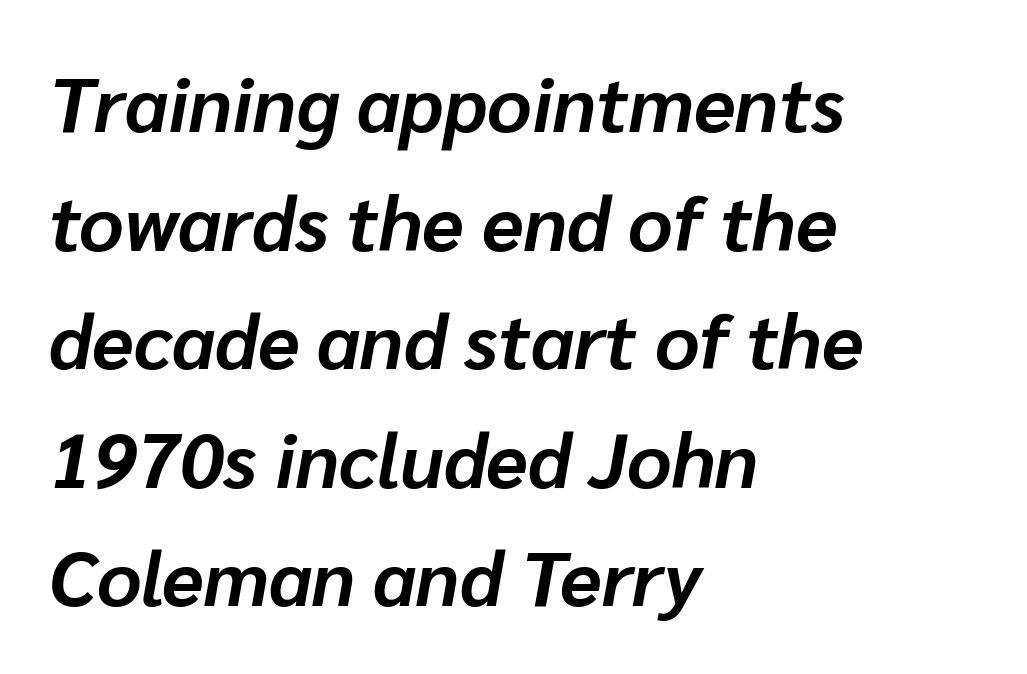
{"italic": "yes", "lean": "right", "slant_degrees": 10, "bold": "yes", "weight": "bold", "width": "normal", "stroke_contrast": "low", "x_height": "medium", "monospaced": "no", "underline": "no", "align": "left", "line_spacing": "normal", "line_spacing_ratio": 1.54, "letter_spacing": "normal", "letter_spacing_em": 0.0, "glyph_px": 77}
